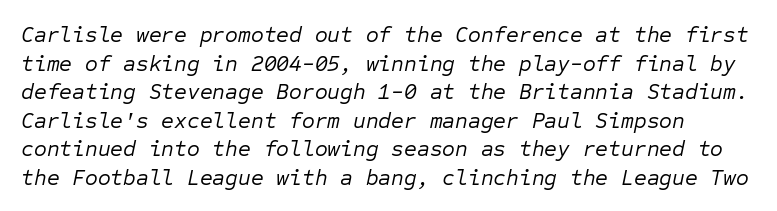
The image shows 22 px text type, italic (leaning right); set normal line spacing (1.3x), normal letter spacing, not underlined.
